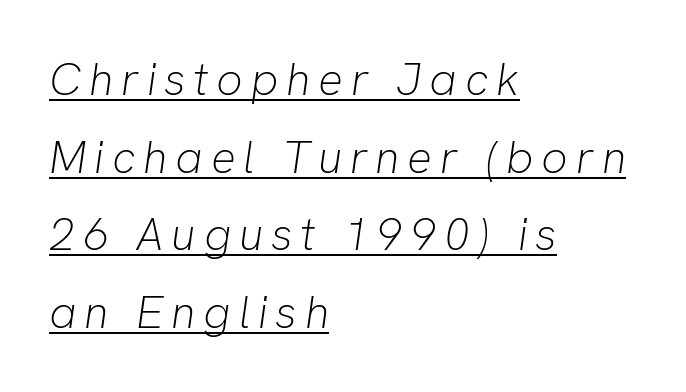
The image shows 46 px light type, italic (leaning right); set left-aligned, normal line spacing (1.69x), underlined; low stroke contrast and a medium x-height.
